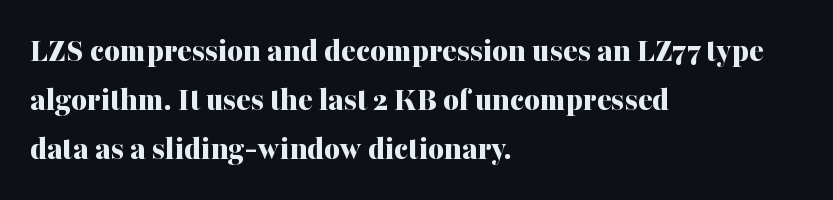
The image shows 34 px bold serif type, upright; set left-aligned, normal line spacing (1.44x), normal letter spacing, not underlined; medium stroke contrast and a medium x-height.
